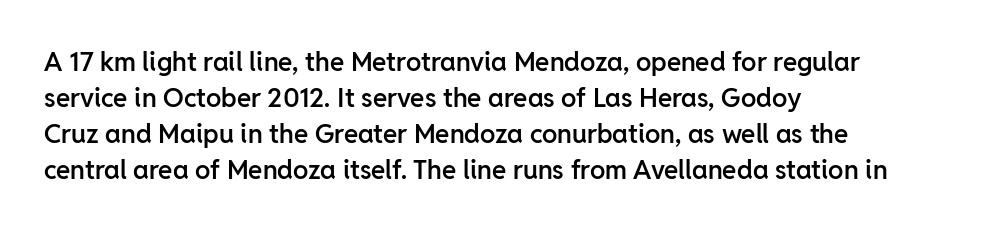
The image shows 26 px text type, upright; set left-aligned, normal line spacing (1.38x), normal letter spacing, not underlined.
